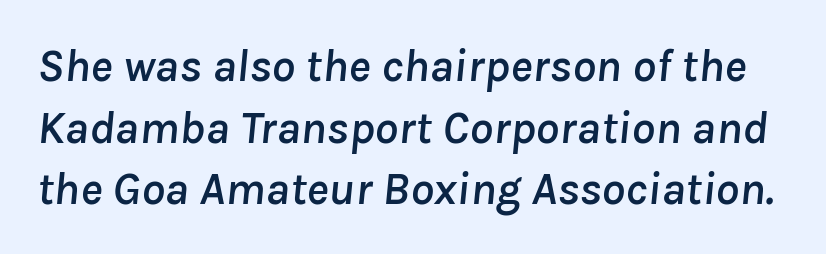
The image shows 47 px text type, italic (leaning right); set normal line spacing (1.31x), normal letter spacing, not underlined; low stroke contrast and a medium x-height.
